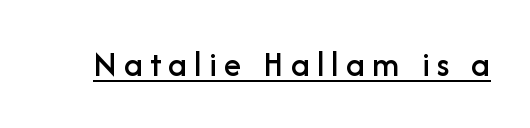
Do the characters align in a grid? No, the font is proportional. The passage shown is underscored from start to finish. Designer's note — italics off, roman on. The face used here is rendered with a markedly widened letterfit.
